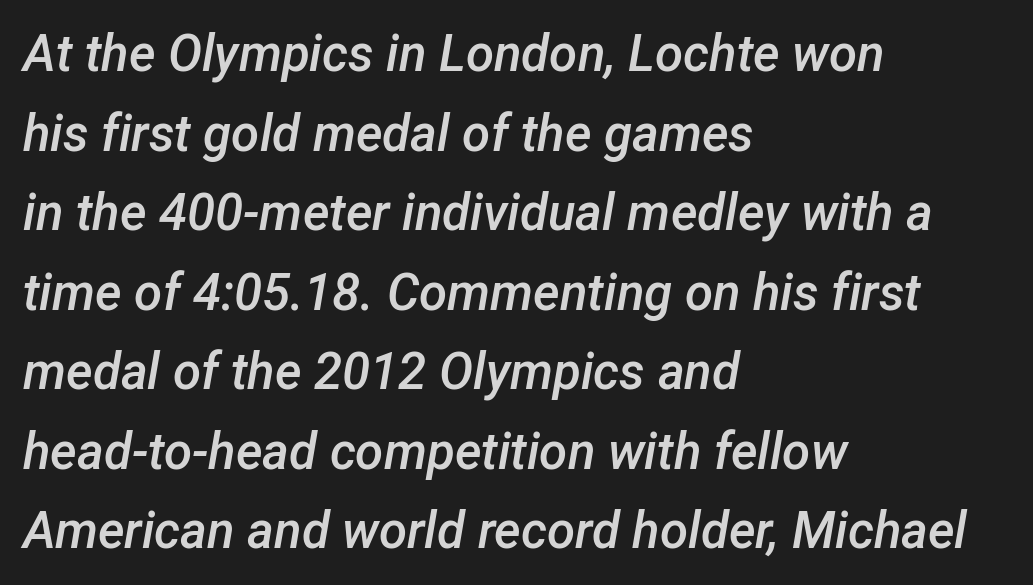
Q: Is the text bold? A: Semi-bold.
Q: Is the text italic (slanted)? A: Yes, it leans right by about 12 degrees.
Q: Is the text underlined? A: No.
Q: How is the paragraph aligned? A: Left-aligned.
Q: Is the spacing between letters normal or unusually wide? A: Normal.
Q: Is the spacing between lines tight, normal or loose? A: Normal.
Q: Width (condensed, normal, or wide)? A: Normal.
Q: Stroke contrast? A: Low.
Q: x-height? A: Medium.
Q: Monospaced? A: No.
